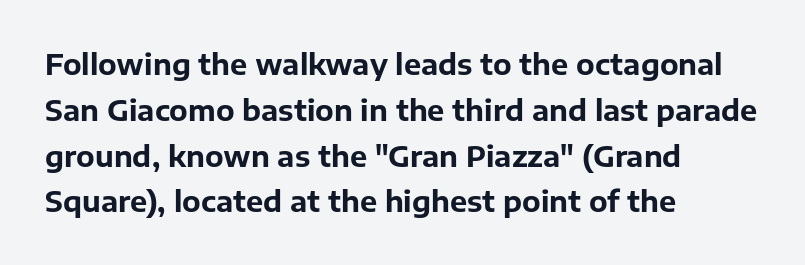
{"serif": "no", "italic": "no", "bold": "yes", "weight": "bold", "width": "normal", "stroke_contrast": "low", "x_height": "medium", "monospaced": "no", "underline": "no", "align": "left", "line_spacing": "normal", "line_spacing_ratio": 1.58, "letter_spacing": "normal", "letter_spacing_em": 0.0, "glyph_px": 29}
